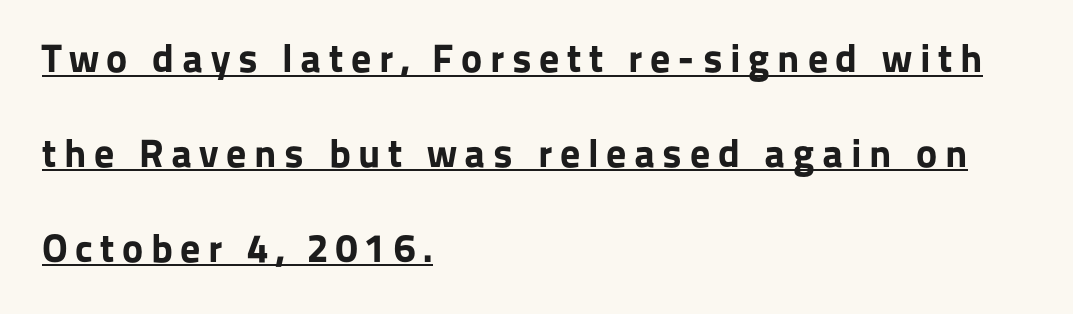
{"serif": "no", "italic": "no", "bold": "yes", "weight": "bold", "width": "normal", "stroke_contrast": "low", "x_height": "medium", "monospaced": "no", "underline": "yes", "align": "left", "line_spacing": "loose", "line_spacing_ratio": 2.37, "glyph_px": 40}
